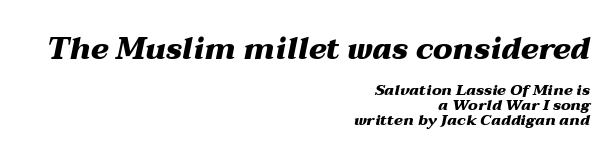
The image shows 30 px heavy, wide type, italic (leaning right); set right-aligned, tight line spacing (1.0x), normal letter spacing, not underlined; the first (top) block is 2.0x larger; medium stroke contrast and a medium x-height.
